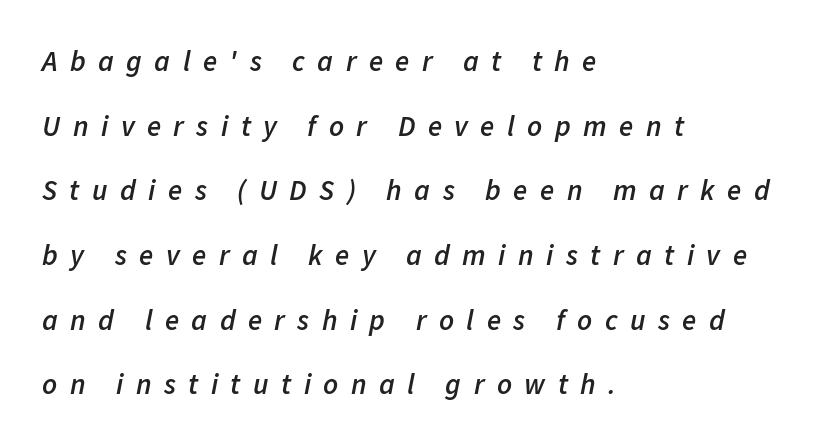
The image shows 29 px semibold type, italic (leaning right); set left-aligned, loose line spacing (2.23x), unusually wide letter spacing (+0.43 em), not underlined; low stroke contrast and a medium x-height.
